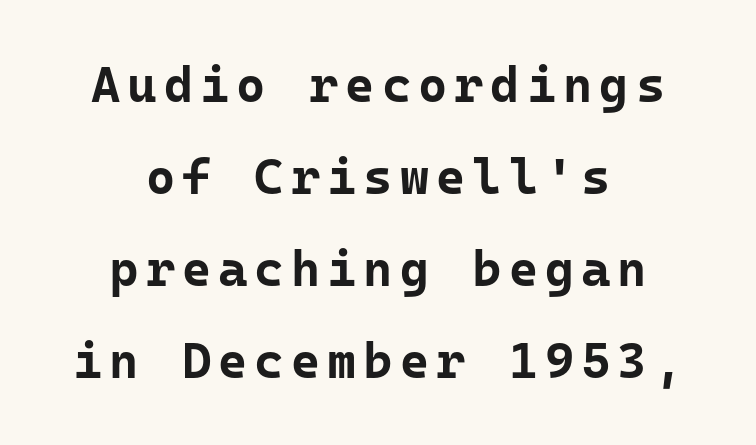
Q: Is the text bold? A: Yes.
Q: Is the text italic (slanted)? A: No, it is upright.
Q: Is the typeface a serif or a sans-serif typeface? A: Sans-serif.
Q: Is the text underlined? A: No.
Q: How is the paragraph aligned? A: Centered.
Q: Width (condensed, normal, or wide)? A: Normal.
Q: Stroke contrast? A: Low.
Q: x-height? A: Medium.
Q: Monospaced? A: Yes.
